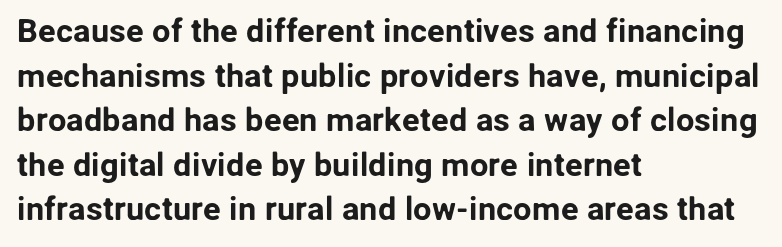
The image shows 33 px sans-serif type, upright; set left-aligned, normal line spacing (1.35x), normal letter spacing, not underlined; low stroke contrast and a medium x-height.
